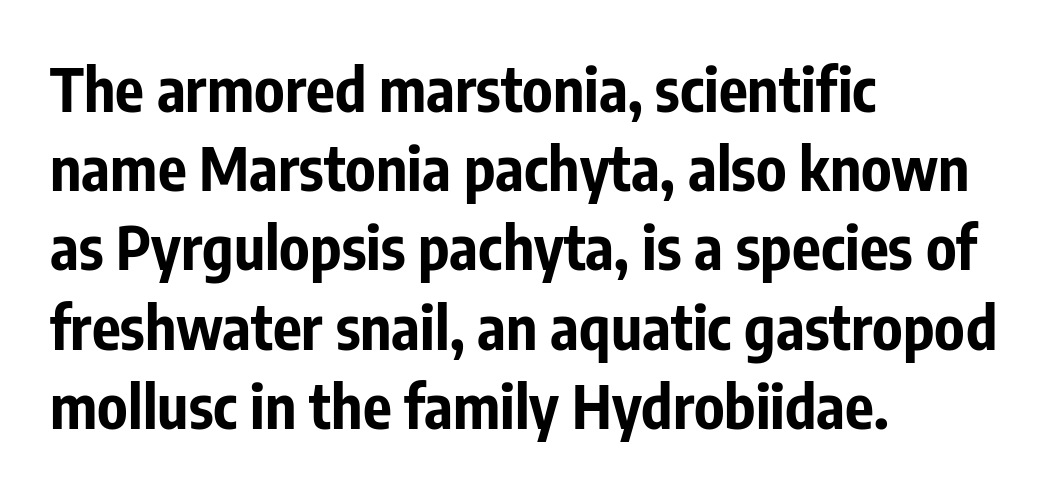
Q: Is the text bold? A: Yes.
Q: Is the text italic (slanted)? A: No, it is upright.
Q: Is the typeface a serif or a sans-serif typeface? A: Sans-serif.
Q: Is the text underlined? A: No.
Q: How is the paragraph aligned? A: Left-aligned.
Q: Is the spacing between letters normal or unusually wide? A: Normal.
Q: Is the spacing between lines tight, normal or loose? A: Normal.
Q: Width (condensed, normal, or wide)? A: Condensed.
Q: Stroke contrast? A: Low.
Q: x-height? A: Medium.
Q: Monospaced? A: No.
